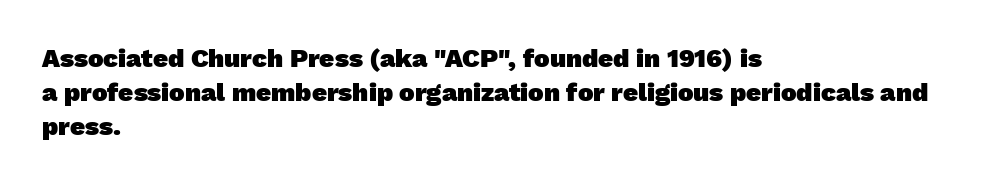
{"bold": "yes", "underline": "no", "align": "left", "line_spacing": "normal", "line_spacing_ratio": 1.31, "letter_spacing": "normal", "letter_spacing_em": 0.0, "glyph_px": 26}
